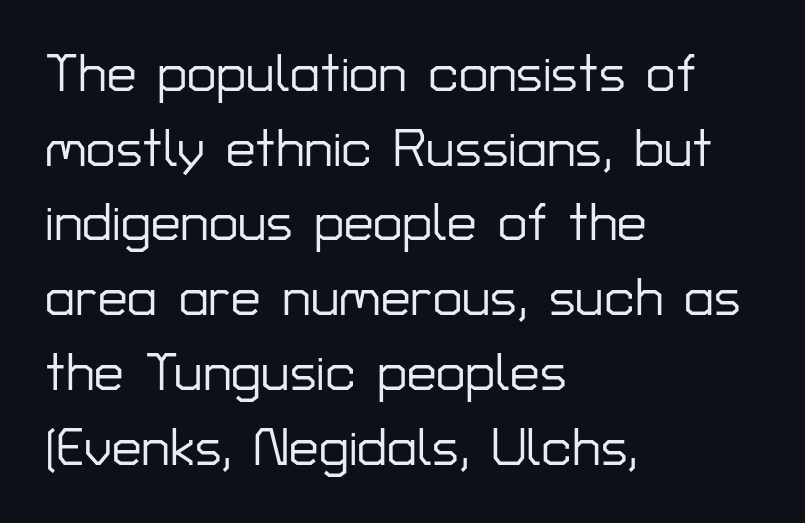
{"serif": "no", "italic": "no", "width": "normal", "stroke_contrast": "low", "x_height": "medium", "monospaced": "no", "underline": "no", "align": "left", "line_spacing": "normal", "line_spacing_ratio": 1.41, "letter_spacing": "normal", "letter_spacing_em": 0.0, "glyph_px": 53}
